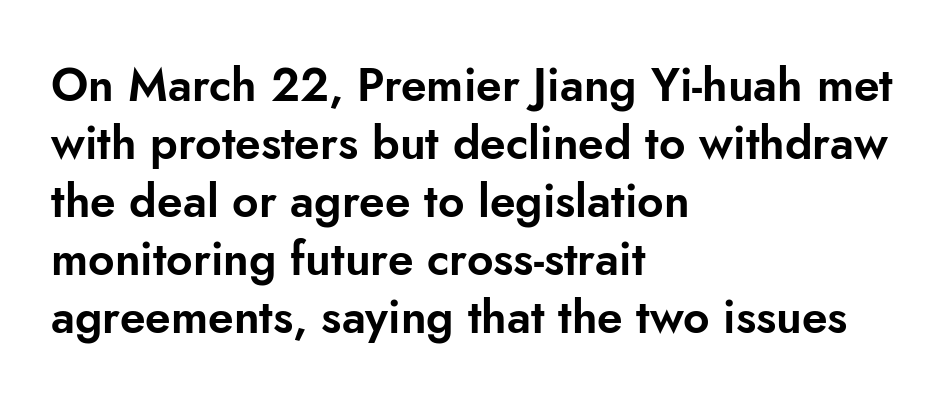
{"serif": "no", "italic": "no", "width": "normal", "stroke_contrast": "low", "x_height": "small", "monospaced": "no", "underline": "no", "align": "left", "line_spacing": "normal", "line_spacing_ratio": 1.26, "letter_spacing": "normal", "letter_spacing_em": 0.0, "glyph_px": 46}
